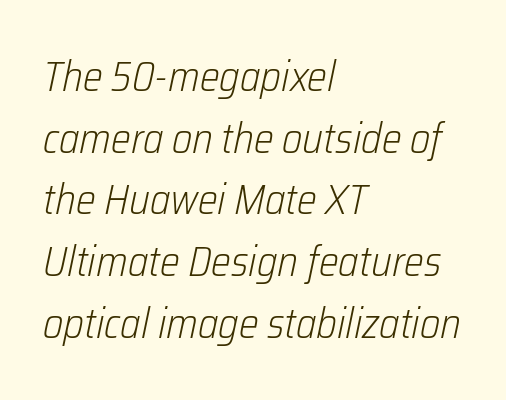
{"italic": "yes", "lean": "right", "slant_degrees": 12, "bold": "no", "weight": "light", "width": "condensed", "stroke_contrast": "low", "x_height": "medium", "monospaced": "no", "underline": "no", "align": "left", "line_spacing": "normal", "line_spacing_ratio": 1.47, "letter_spacing": "normal", "letter_spacing_em": 0.0, "glyph_px": 42}
